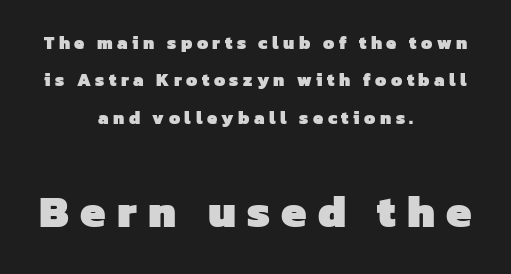
Q: Is the text bold? A: Yes.
Q: Is the typeface a serif or a sans-serif typeface? A: Sans-serif.
Q: Is the text underlined? A: No.
Q: How is the paragraph aligned? A: Centered.
Q: Is the spacing between letters normal or unusually wide? A: Unusually wide.
Q: Is the spacing between lines tight, normal or loose? A: Loose.
Q: Which block of text is set in a larger size, the first (top) or the second (bottom)? A: The second (bottom) one.
Q: Width (condensed, normal, or wide)? A: Normal.
Q: Stroke contrast? A: Low.
Q: x-height? A: Medium.
Q: Monospaced? A: No.
